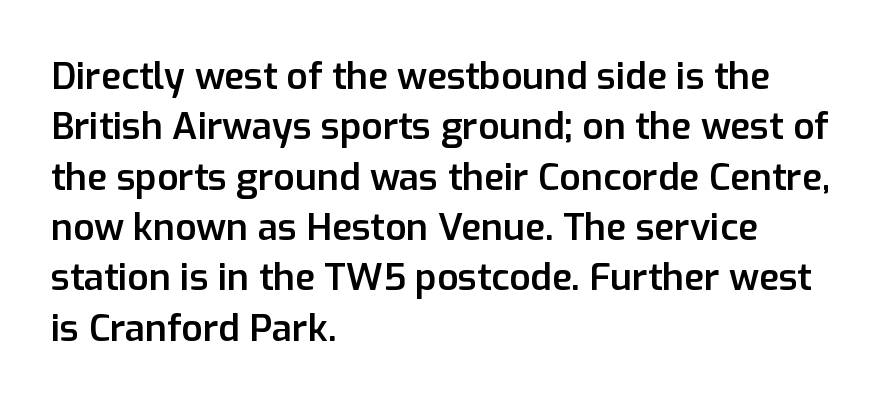
The image shows 37 px semibold sans-serif type, upright; set left-aligned, normal line spacing (1.36x), normal letter spacing, not underlined; low stroke contrast and a medium x-height.
